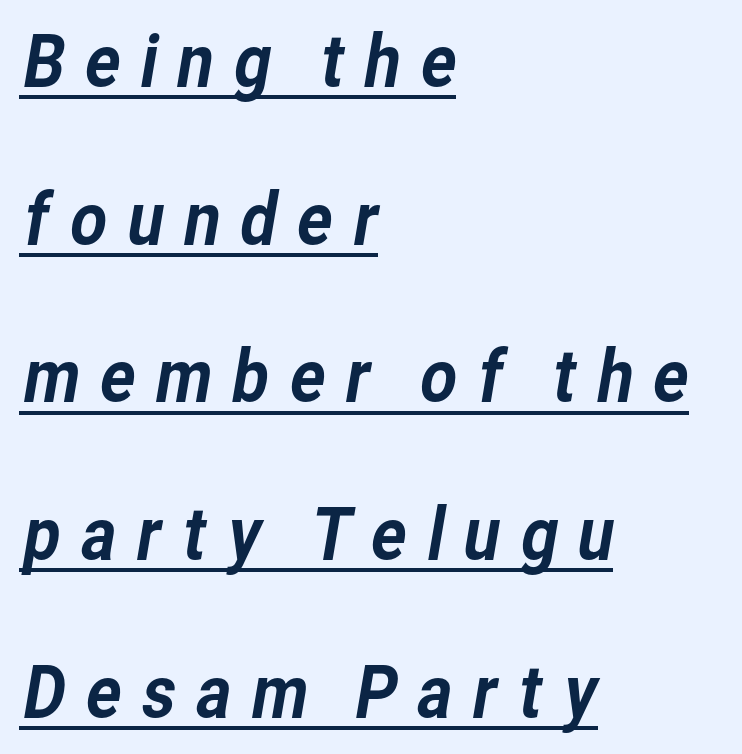
The image shows 72 px sans-serif type; set left-aligned, loose line spacing (2.19x), unusually wide letter spacing (+0.23 em), underlined; low stroke contrast and a medium x-height.
